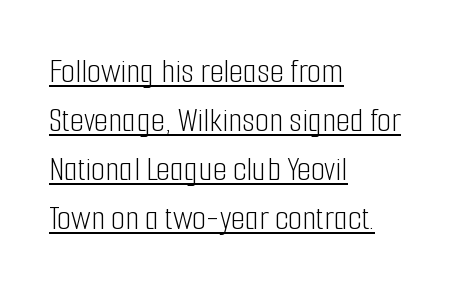
The image shows 36 px light, condensed sans-serif type, upright; set left-aligned, normal line spacing (1.36x), normal letter spacing, underlined; low stroke contrast and a medium x-height.
